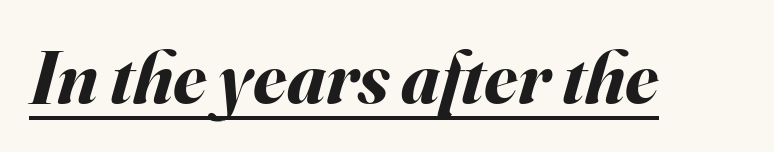
Q: Is the text bold? A: Yes.
Q: Is the text italic (slanted)? A: Yes, it leans right by about 16 degrees.
Q: Is the text underlined? A: Yes.
Q: Is the spacing between letters normal or unusually wide? A: Normal.
Q: Width (condensed, normal, or wide)? A: Normal.
Q: Stroke contrast? A: Medium.
Q: x-height? A: Small.
Q: Monospaced? A: No.
